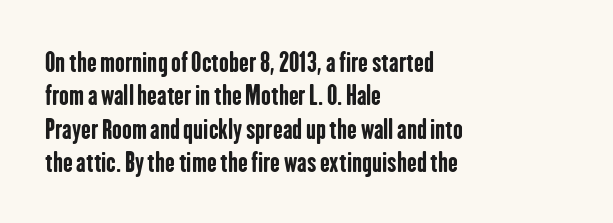
Q: Is the text bold? A: Yes.
Q: Is the text italic (slanted)? A: No, it is upright.
Q: Is the text underlined? A: No.
Q: How is the paragraph aligned? A: Left-aligned.
Q: Is the spacing between letters normal or unusually wide? A: Normal.
Q: Is the spacing between lines tight, normal or loose? A: Normal.
